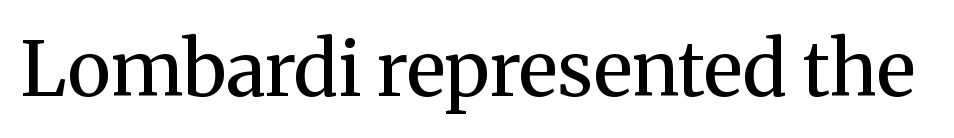
Q: Is the text bold? A: No.
Q: Is the text italic (slanted)? A: No, it is upright.
Q: Is the typeface a serif or a sans-serif typeface? A: Serif.
Q: Is the text underlined? A: No.
Q: Is the spacing between letters normal or unusually wide? A: Normal.
Q: Width (condensed, normal, or wide)? A: Normal.
Q: Stroke contrast? A: Medium.
Q: x-height? A: Medium.
Q: Monospaced? A: No.
